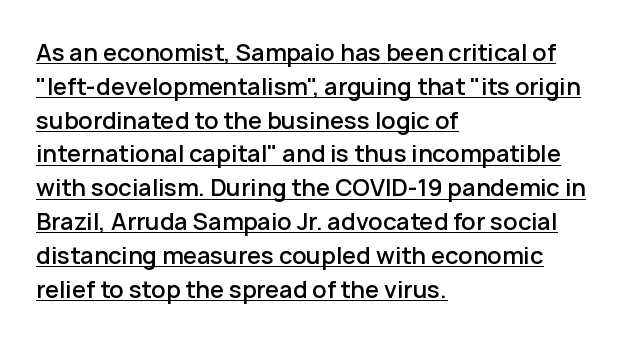
Q: Is the text bold? A: Semi-bold.
Q: Is the text italic (slanted)? A: No, it is upright.
Q: Is the text underlined? A: Yes.
Q: How is the paragraph aligned? A: Left-aligned.
Q: Is the spacing between letters normal or unusually wide? A: Normal.
Q: Is the spacing between lines tight, normal or loose? A: Normal.
